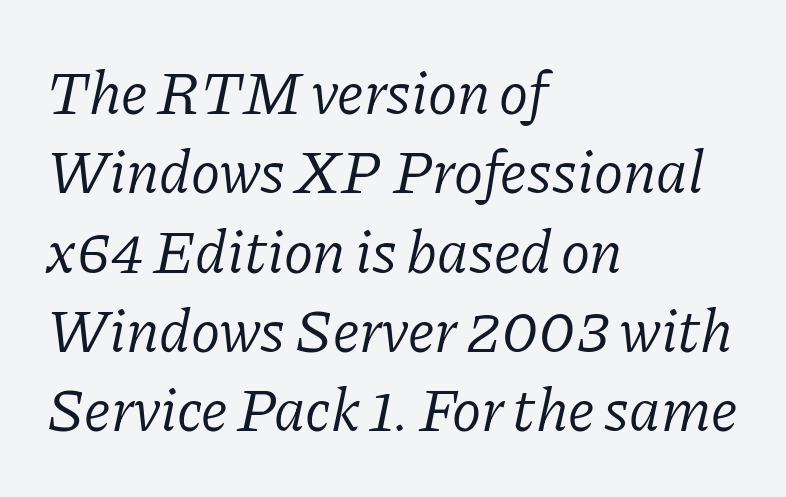
{"serif": "yes", "italic": "yes", "lean": "right", "slant_degrees": 11, "bold": "no", "weight": "light", "width": "normal", "stroke_contrast": "low", "x_height": "medium", "monospaced": "no", "underline": "no", "align": "left", "line_spacing": "normal", "line_spacing_ratio": 1.3, "letter_spacing": "normal", "letter_spacing_em": 0.0, "glyph_px": 61}
